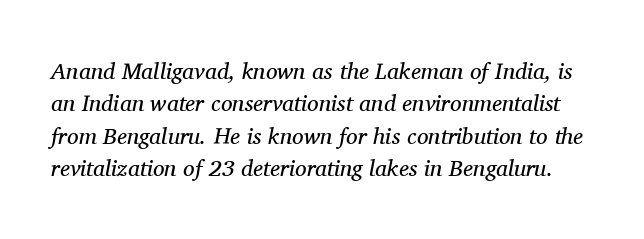
Evenly set lines give the paragraph a standard silhouette. The letters sit at their default tracking, neither squeezed nor spread. Unbolded letterforms with no extra heft. There's an unmistakable incline to the writing here.
